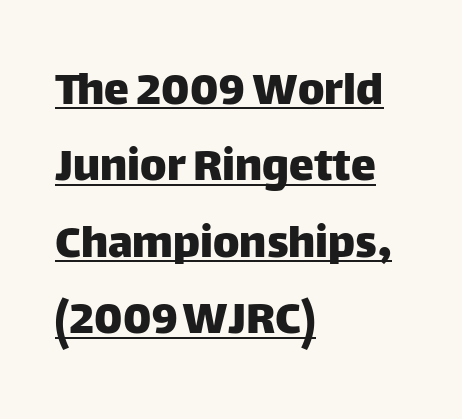
Q: Is the text italic (slanted)? A: No, it is upright.
Q: Is the typeface a serif or a sans-serif typeface? A: Sans-serif.
Q: Is the text underlined? A: Yes.
Q: How is the paragraph aligned? A: Left-aligned.
Q: Is the spacing between letters normal or unusually wide? A: Normal.
Q: Is the spacing between lines tight, normal or loose? A: Normal.
Q: Width (condensed, normal, or wide)? A: Normal.
Q: Stroke contrast? A: Low.
Q: x-height? A: Large.
Q: Monospaced? A: No.
